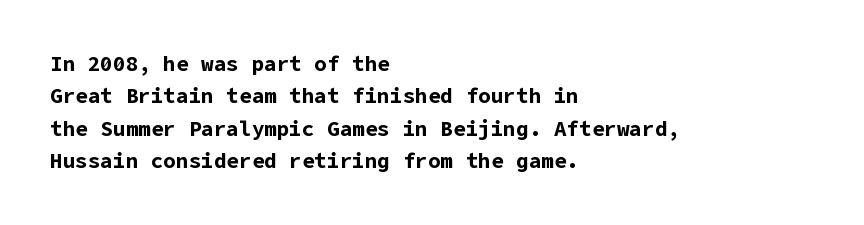
Q: Is the text bold? A: Yes.
Q: Is the text italic (slanted)? A: No, it is upright.
Q: Is the text underlined? A: No.
Q: How is the paragraph aligned? A: Left-aligned.
Q: Is the spacing between letters normal or unusually wide? A: Normal.
Q: Is the spacing between lines tight, normal or loose? A: Normal.
